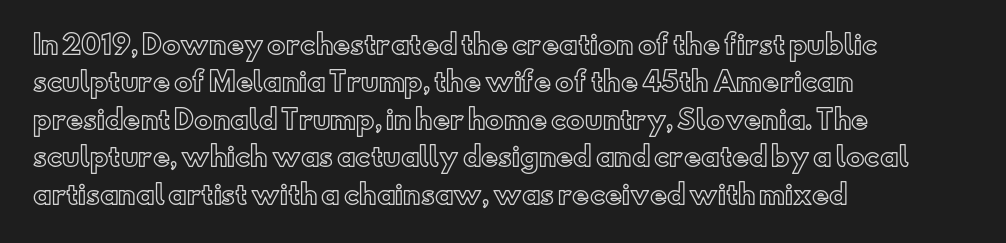
{"italic": "no", "underline": "no", "align": "left", "line_spacing": "normal", "line_spacing_ratio": 1.44, "letter_spacing": "normal", "letter_spacing_em": 0.0, "glyph_px": 26}
